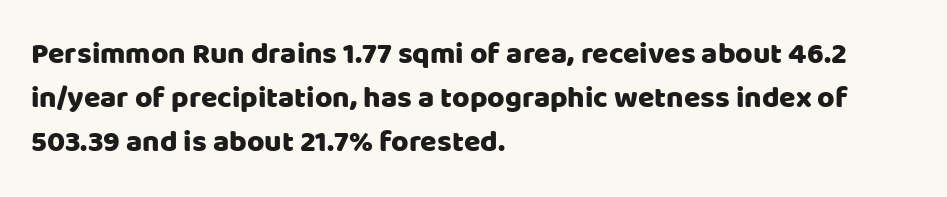
A typesetter would call this zero additional tracking. Unlike a traditional serif, this face leaves its strokes unadorned. Typeset ragged right — the left edge is the straight one. Style check: upright. Descenders hang freely into open space. Spacing verdict: proportional, widths tailored to each character.
